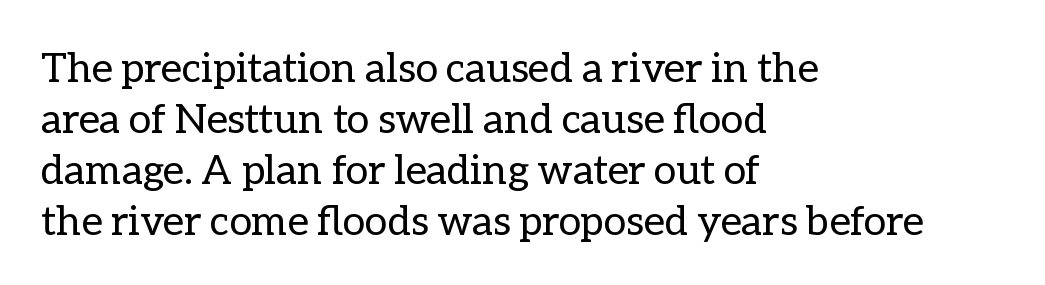
Q: Is the text bold? A: No.
Q: Is the text italic (slanted)? A: No, it is upright.
Q: Is the text underlined? A: No.
Q: How is the paragraph aligned? A: Left-aligned.
Q: Is the spacing between letters normal or unusually wide? A: Normal.
Q: Width (condensed, normal, or wide)? A: Normal.
Q: Stroke contrast? A: Low.
Q: x-height? A: Medium.
Q: Monospaced? A: No.
